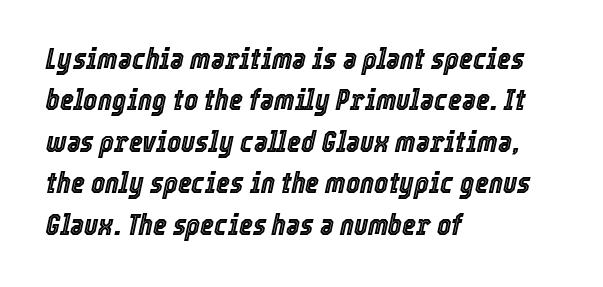
The image shows 30 px condensed type, italic (leaning right); set left-aligned, normal line spacing (1.38x), normal letter spacing, not underlined; a medium x-height.
